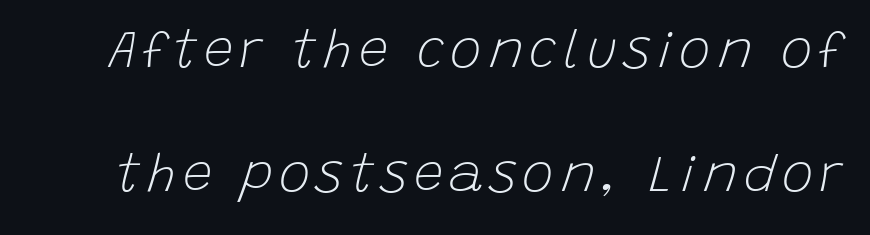
{"italic": "yes", "lean": "right", "slant_degrees": 15, "bold": "no", "weight": "light", "width": "normal", "stroke_contrast": "low", "x_height": "large", "monospaced": "no", "underline": "no", "line_spacing": "loose", "line_spacing_ratio": 2.34, "glyph_px": 53}
